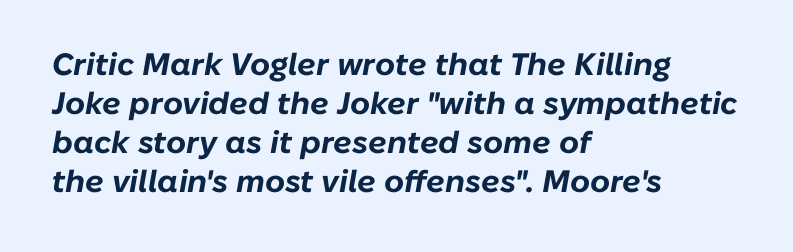
The image shows 31 px bold type, italic (leaning right); set left-aligned, normal line spacing (1.26x), normal letter spacing, not underlined; low stroke contrast and a medium x-height.
